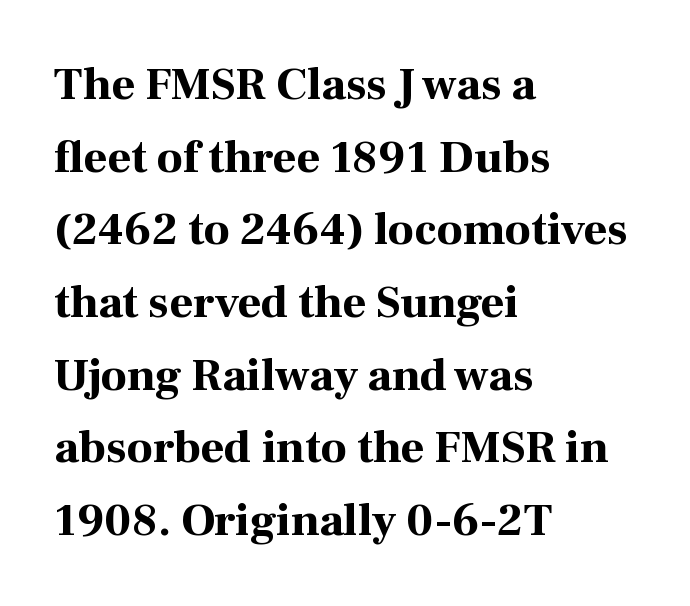
Compared with a centered layout, this one pins lines to the left instead. The specimen omits any rule beneath the text block's lines. Students, this is bold: see how much ink each stroke carries. What stands out about the letter spacing? Nothing — it is the standard amount. I'd call this a serif setting — the letters wear small feet. Horizontal bands of white between lines are of average thickness.
